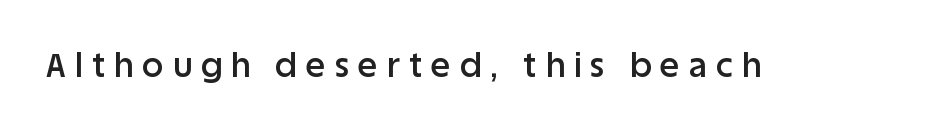
The image shows 33 px semibold sans-serif type, upright; set unusually wide letter spacing (+0.28 em), not underlined; low stroke contrast and a large x-height.
